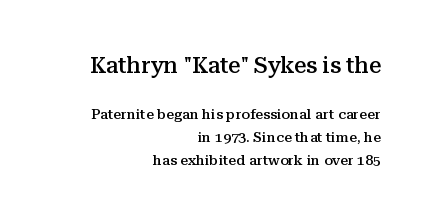
{"italic": "no", "bold": "semi", "underline": "no", "align": "right", "line_spacing": "normal", "line_spacing_ratio": 1.64, "letter_spacing": "normal", "letter_spacing_em": 0.0, "larger_block": "first", "size_ratio": 1.57, "glyph_px": 22}
